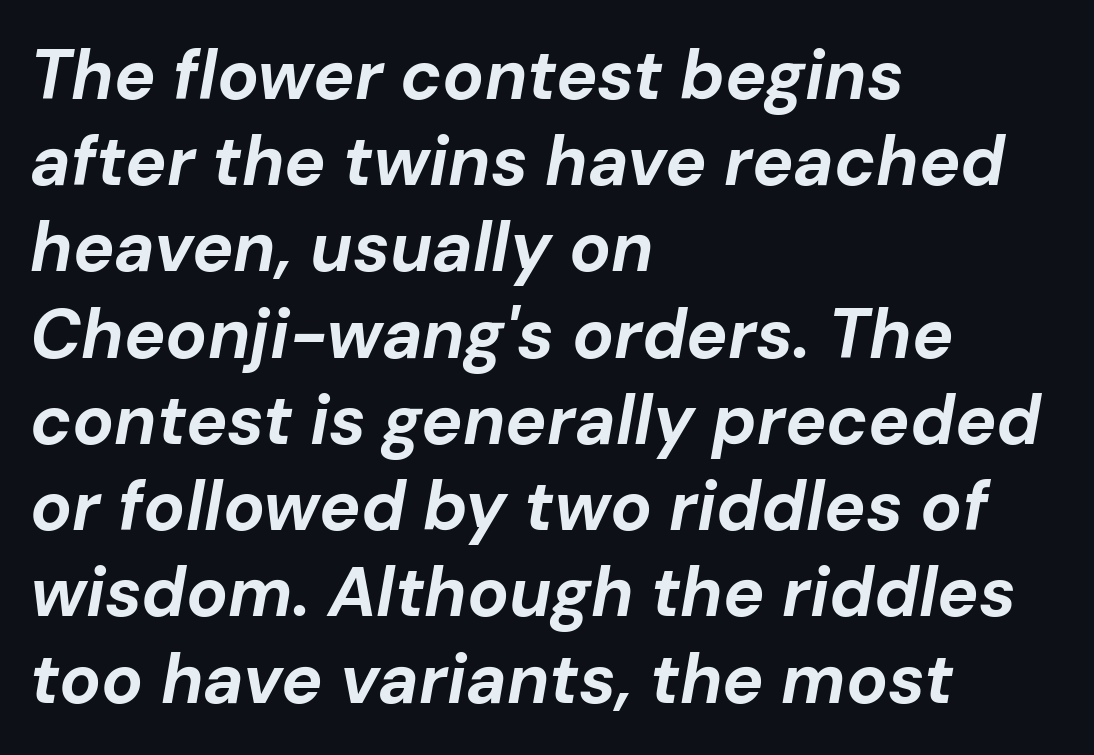
Short note: letters normally spaced. You'd pick this weight for a headline — it's a proper bold. The lines are quadded left. Proportional: the letters do not fall into vertical columns. Regular leading. Is the type slanted? Yes — the strokes lean at a clear angle.
